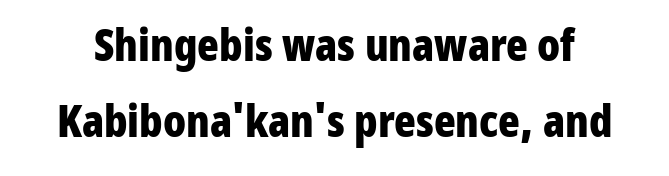
The image shows 45 px bold, condensed sans-serif type, upright; set normal line spacing (1.69x), normal letter spacing, not underlined; low stroke contrast and a medium x-height.
